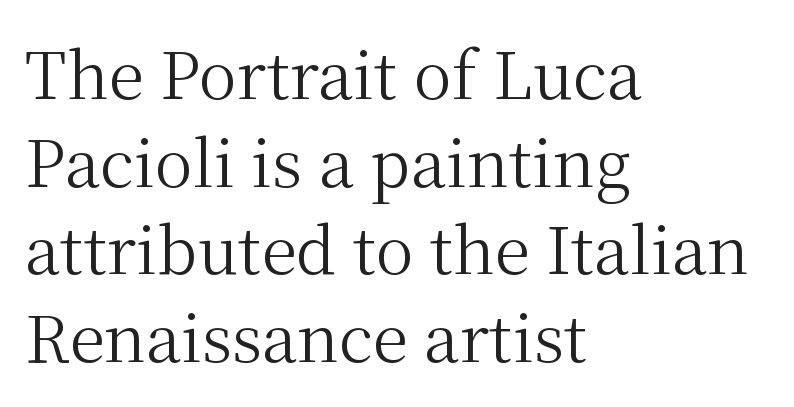
The lettering holds an erect, upright posture throughout. Summary of weight: not heavy and not bold. This sample is left-justified, so line endings fall wherever the words run out. Rows of type keep a routine distance in the vertical direction.
